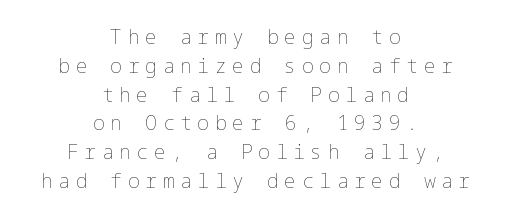
Any mark beneath the type? The region is blank. No extra ink here — the face is not bold. The letterforms stand isolated, each surrounded by extra space. The axis of the letterforms is exactly vertical. A student would call this center alignment; a typographer would say set centered. Evenly set lines give the paragraph a standard silhouette.
